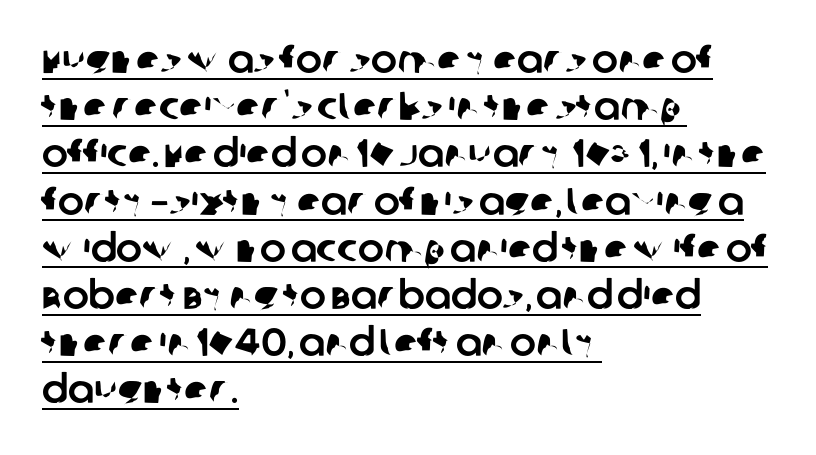
The words here are underlined. In terms of letterform style, serifs are entirely absent. Each letter keeps its own natural width here, so spacing adapts to shape. These lines are set flush left with a ragged right edge. Inter-character spacing is left at the font's built-in metrics.
